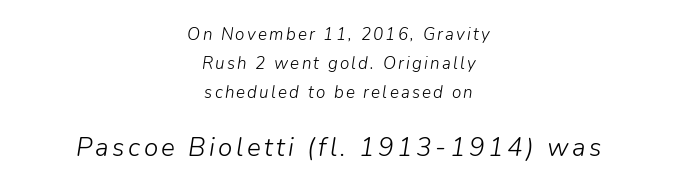
The rendering enlarges the type as you move from the upper chunk to the lower. The typesetting does not lean heavy: it is not bold. The block of text has a typical density, with ordinary space between rows. The passage shown leans; its letterforms are oblique. Compared with a flush-left layout, this one balances lines on the center instead.
